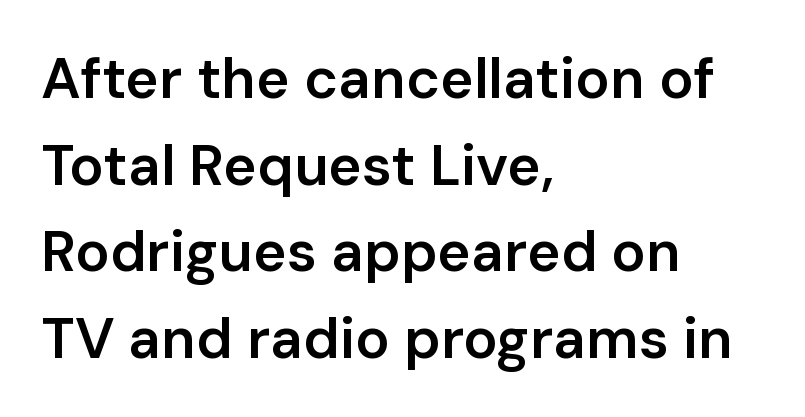
Caption: standard tracking, unaltered. Words float on clear page, feet unadorned. The passage shown is semibold, sitting just below true bold. Posture: vertical. Compared with typical paragraphs, the rows here are spaced about the same.
